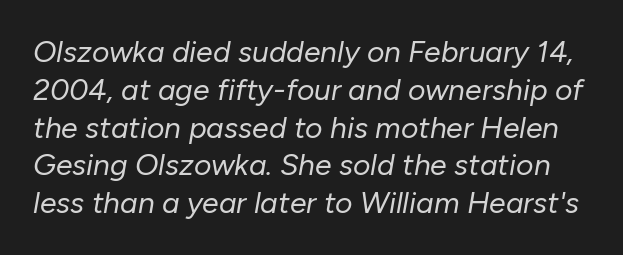
The image shows 30 px regular-weight type, italic (leaning right); set normal line spacing (1.26x), normal letter spacing, not underlined; low stroke contrast and a medium x-height.
